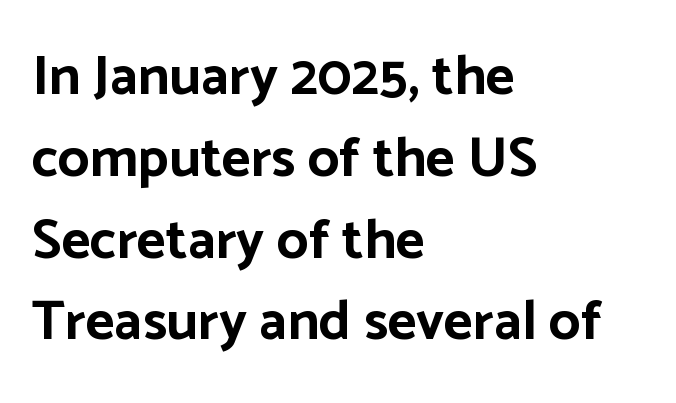
{"serif": "no", "italic": "no", "bold": "yes", "weight": "bold", "width": "normal", "stroke_contrast": "low", "x_height": "medium", "monospaced": "no", "underline": "no", "align": "left", "line_spacing": "normal", "line_spacing_ratio": 1.46, "letter_spacing": "normal", "letter_spacing_em": 0.0, "glyph_px": 56}
